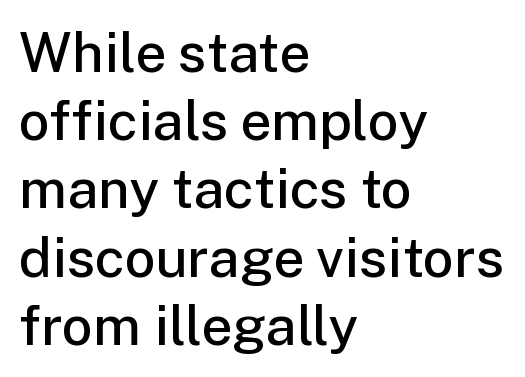
The image shows 55 px semibold sans-serif type, upright; set left-aligned, line spacing 1.24x, normal letter spacing, not underlined; low stroke contrast and a medium x-height.
